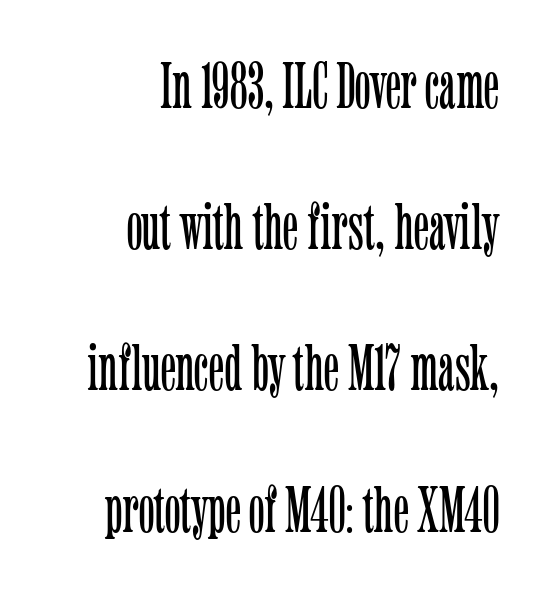
The image shows 66 px light, condensed serif type, upright; set right-aligned, loose line spacing (2.14x), normal letter spacing, not underlined; low stroke contrast and a medium x-height.
